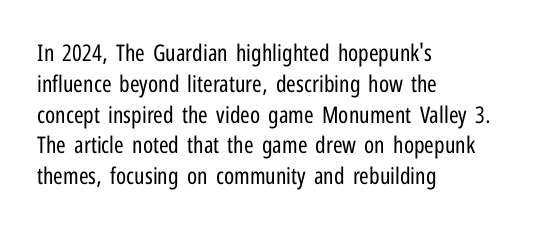
Q: Is the text bold? A: No.
Q: Is the text italic (slanted)? A: No, it is upright.
Q: Is the text underlined? A: No.
Q: How is the paragraph aligned? A: Left-aligned.
Q: Is the spacing between letters normal or unusually wide? A: Normal.
Q: Is the spacing between lines tight, normal or loose? A: Normal.
